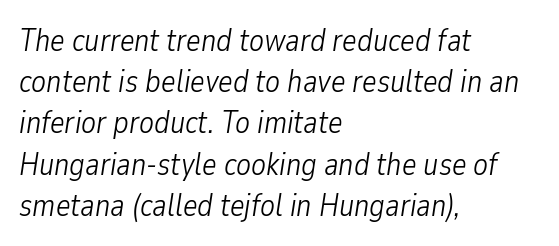
{"italic": "yes", "lean": "right", "slant_degrees": 9, "bold": "no", "weight": "light", "width": "condensed", "stroke_contrast": "low", "x_height": "medium", "monospaced": "no", "underline": "no", "align": "left", "line_spacing": "normal", "line_spacing_ratio": 1.33, "letter_spacing": "normal", "letter_spacing_em": 0.0, "glyph_px": 31}
